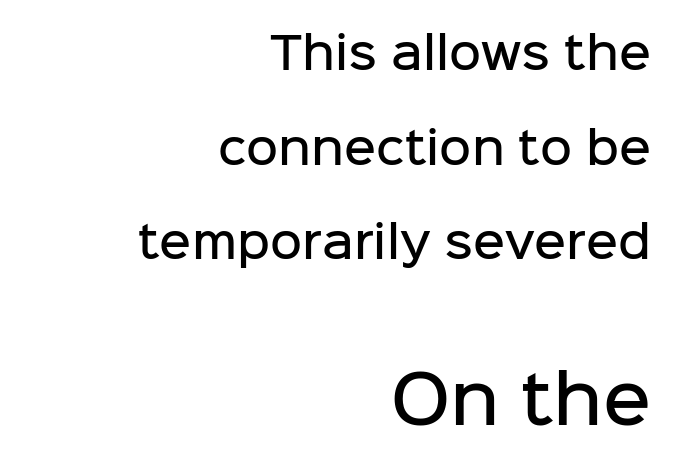
Q: Is the text bold? A: Semi-bold.
Q: Is the text italic (slanted)? A: No, it is upright.
Q: Is the typeface a serif or a sans-serif typeface? A: Sans-serif.
Q: Is the text underlined? A: No.
Q: How is the paragraph aligned? A: Right-aligned.
Q: Is the spacing between letters normal or unusually wide? A: Normal.
Q: Is the spacing between lines tight, normal or loose? A: Loose.
Q: Which block of text is set in a larger size, the first (top) or the second (bottom)? A: The second (bottom) one.
Q: Width (condensed, normal, or wide)? A: Normal.
Q: Stroke contrast? A: Low.
Q: x-height? A: Medium.
Q: Monospaced? A: No.
